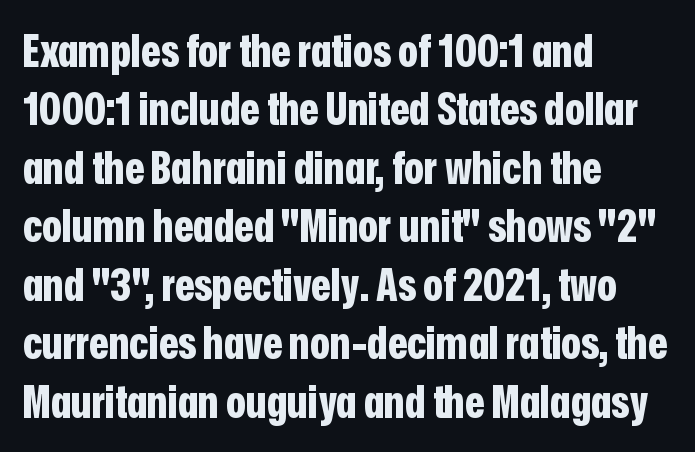
This is sans-serif lettering, the kind often seen on screens and signage. Is this a fixed-width face? No — the glyphs have proportional, varying widths. These lines carry a lot of weight — the face is fully bold. Baseline-to-baseline distance is the conventional proportion of letter height.
